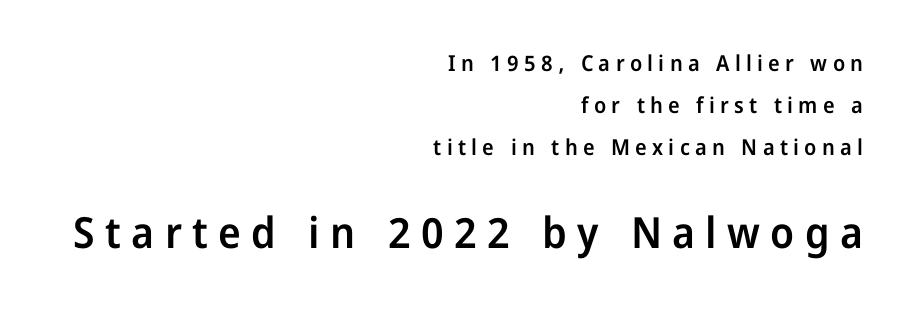
The image shows 43 px semibold sans-serif type, upright; set right-aligned, loose line spacing (1.9x), unusually wide letter spacing (+0.24 em), not underlined; the second (bottom) block is 1.95x larger; low stroke contrast and a medium x-height.
